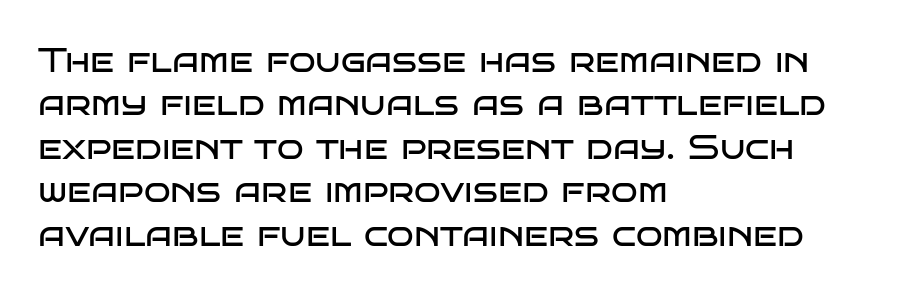
The image shows 35 px regular-weight, wide sans-serif type, upright; set left-aligned, line spacing 1.24x, normal letter spacing, not underlined; low stroke contrast and a large x-height.
